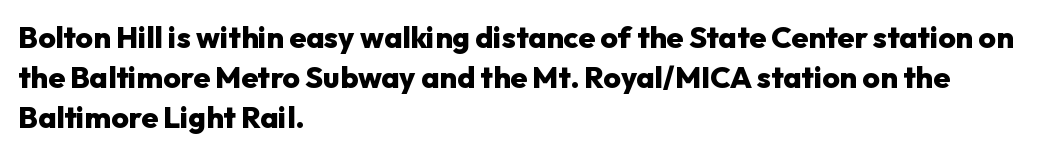
{"serif": "no", "italic": "no", "bold": "yes", "weight": "heavy", "width": "normal", "stroke_contrast": "low", "x_height": "medium", "monospaced": "no", "underline": "no", "align": "left", "line_spacing": "normal", "line_spacing_ratio": 1.33, "letter_spacing": "normal", "letter_spacing_em": 0.0, "glyph_px": 30}
